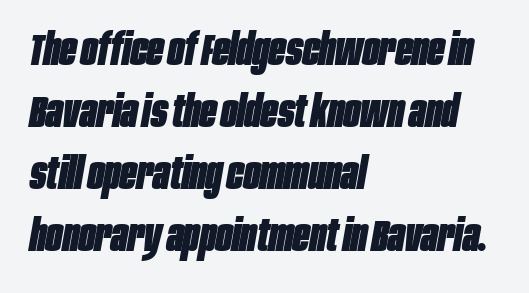
Letters rest on an invisible, unmarked baseline. Layout note: lines flush left. An italicized treatment has been applied to the whole sample. The font is running at its bold setting. The tracking reads as untouched default to a designer's eye. Rows of type keep a routine distance in the vertical direction.
